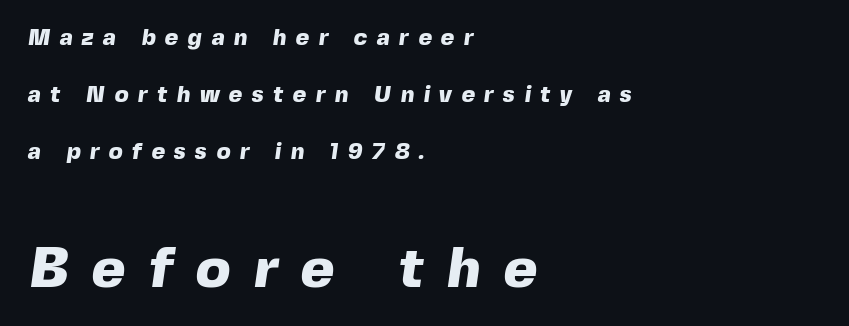
Q: Is the text bold? A: Yes.
Q: Is the typeface a serif or a sans-serif typeface? A: Sans-serif.
Q: Is the text underlined? A: No.
Q: How is the paragraph aligned? A: Left-aligned.
Q: Is the spacing between letters normal or unusually wide? A: Unusually wide.
Q: Is the spacing between lines tight, normal or loose? A: Loose.
Q: Which block of text is set in a larger size, the first (top) or the second (bottom)? A: The second (bottom) one.
Q: Width (condensed, normal, or wide)? A: Normal.
Q: x-height? A: Medium.
Q: Monospaced? A: No.
